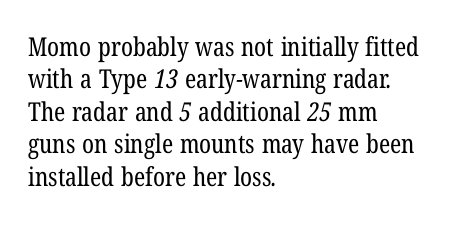
The image shows 26 px text type; set left-aligned, normal line spacing (1.25x), normal letter spacing, not underlined.
